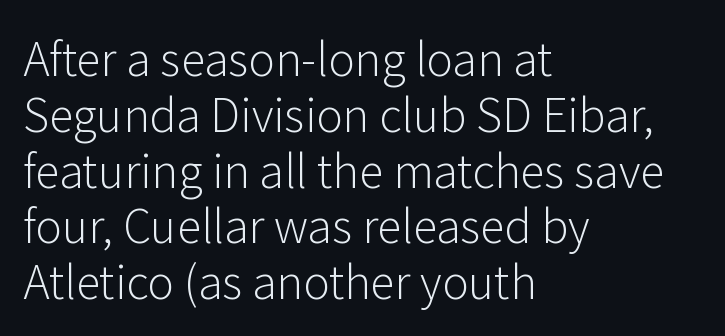
Q: Is the text bold? A: No.
Q: Is the text italic (slanted)? A: No, it is upright.
Q: Is the typeface a serif or a sans-serif typeface? A: Sans-serif.
Q: Is the text underlined? A: No.
Q: How is the paragraph aligned? A: Left-aligned.
Q: Is the spacing between letters normal or unusually wide? A: Normal.
Q: Width (condensed, normal, or wide)? A: Normal.
Q: Stroke contrast? A: Low.
Q: x-height? A: Medium.
Q: Monospaced? A: No.
